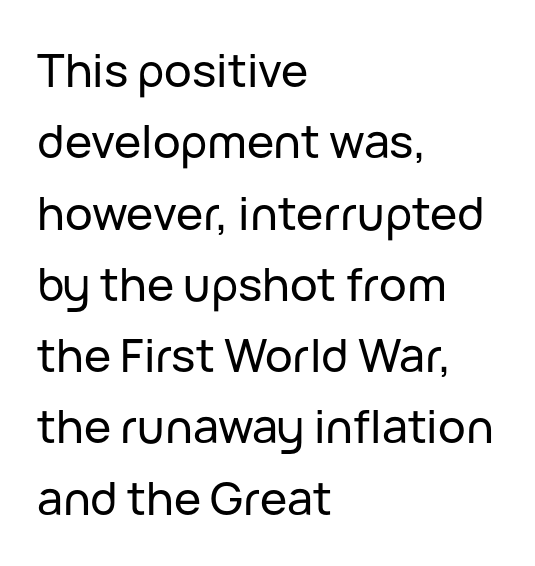
Notice how descenders clear the ascenders below comfortably — that's standard leading. Unmarked baselines from the first word to the last. Nobody touched the tracking dial on this one. This sample is left-justified, so line endings fall wherever the words run out.
